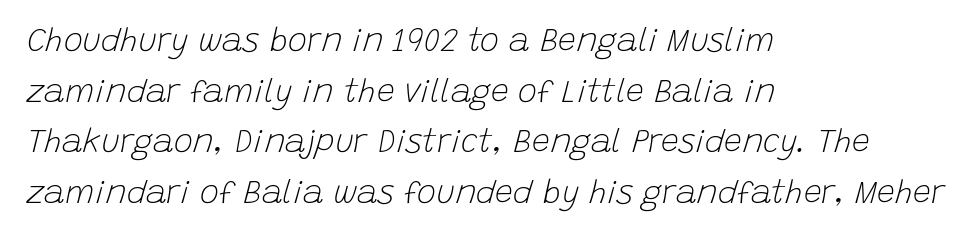
Q: Is the text bold? A: No.
Q: Is the text italic (slanted)? A: Yes, it leans right by about 15 degrees.
Q: Is the text underlined? A: No.
Q: How is the paragraph aligned? A: Left-aligned.
Q: Is the spacing between letters normal or unusually wide? A: Normal.
Q: Is the spacing between lines tight, normal or loose? A: Normal.
Q: Width (condensed, normal, or wide)? A: Normal.
Q: Stroke contrast? A: Low.
Q: x-height? A: Large.
Q: Monospaced? A: No.
